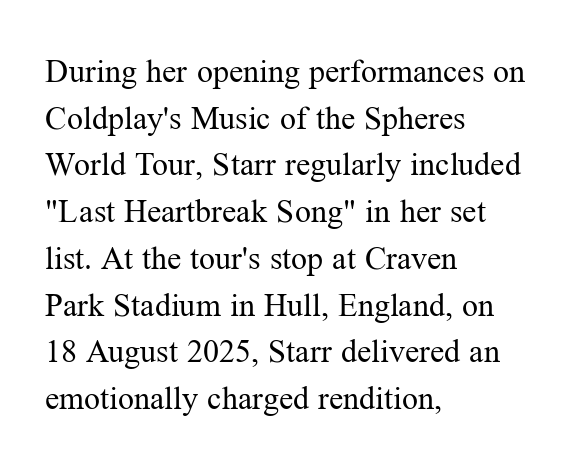
Q: Is the text bold? A: No.
Q: Is the text italic (slanted)? A: No, it is upright.
Q: Is the typeface a serif or a sans-serif typeface? A: Serif.
Q: Is the text underlined? A: No.
Q: How is the paragraph aligned? A: Left-aligned.
Q: Is the spacing between letters normal or unusually wide? A: Normal.
Q: Is the spacing between lines tight, normal or loose? A: Normal.
Q: Width (condensed, normal, or wide)? A: Normal.
Q: Stroke contrast? A: Medium.
Q: x-height? A: Medium.
Q: Monospaced? A: No.
